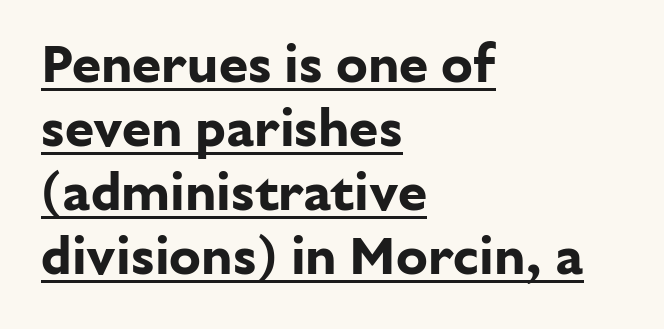
The image shows 53 px bold sans-serif type, upright; set left-aligned, line spacing 1.21x, normal letter spacing, underlined; low stroke contrast and a medium x-height.
